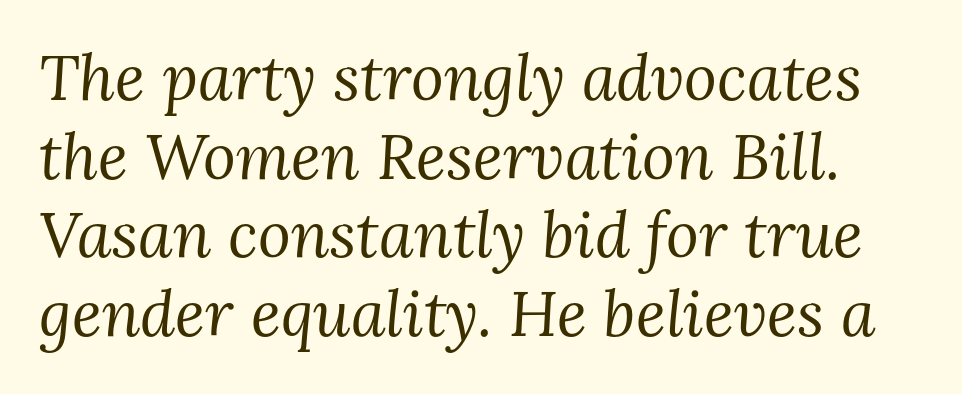
{"serif": "yes", "italic": "yes", "lean": "right", "slant_degrees": 3, "bold": "no", "weight": "regular", "width": "normal", "stroke_contrast": "medium", "x_height": "medium", "monospaced": "no", "underline": "no", "line_spacing": "normal", "line_spacing_ratio": 1.25, "letter_spacing": "normal", "letter_spacing_em": 0.0, "glyph_px": 63}
